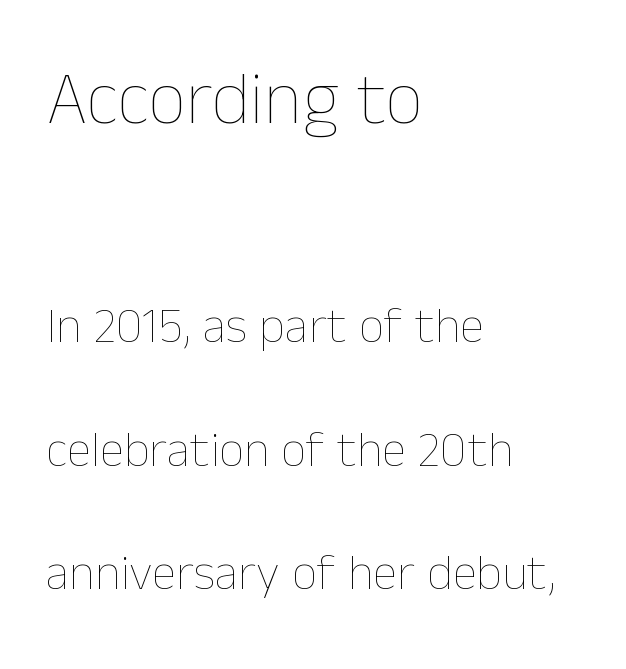
{"italic": "no", "bold": "no", "weight": "thin", "width": "normal", "stroke_contrast": "low", "x_height": "medium", "monospaced": "no", "underline": "no", "align": "left", "line_spacing": "loose", "line_spacing_ratio": 2.47, "letter_spacing": "normal", "letter_spacing_em": 0.0, "larger_block": "first", "size_ratio": 1.5, "glyph_px": 75}
